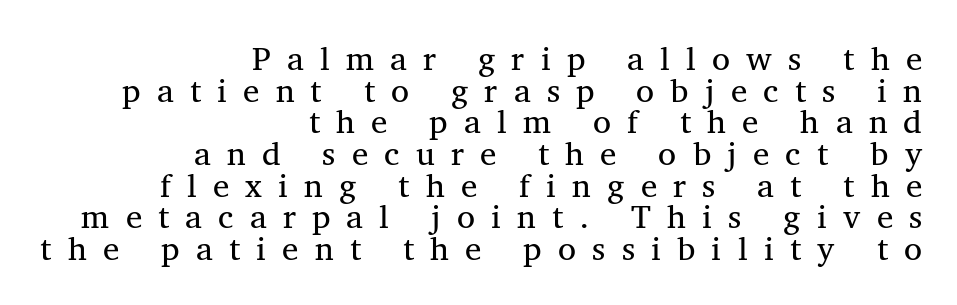
{"serif": "yes", "italic": "no", "width": "normal", "stroke_contrast": "medium", "x_height": "medium", "monospaced": "no", "underline": "no", "align": "right", "line_spacing": "tight", "line_spacing_ratio": 0.96, "letter_spacing": "wide", "letter_spacing_em": 0.49, "glyph_px": 33}
